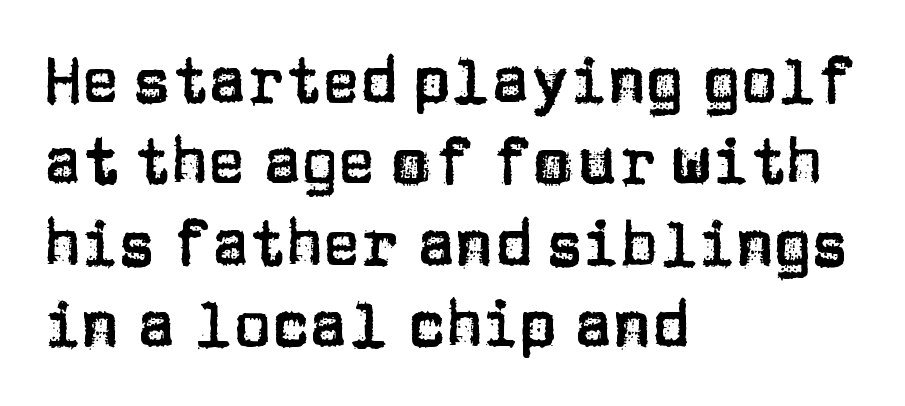
There is no visible air inserted between adjacent glyphs. The rendering shows plain stroke endings on the letterforms — a sans-serif design. Each letter keeps its own natural width here, so spacing adapts to shape. The specimen omits any rule beneath the text block's lines. This sample is left-justified, so line endings fall wherever the words run out. A roman cut, with each character standing at attention.
